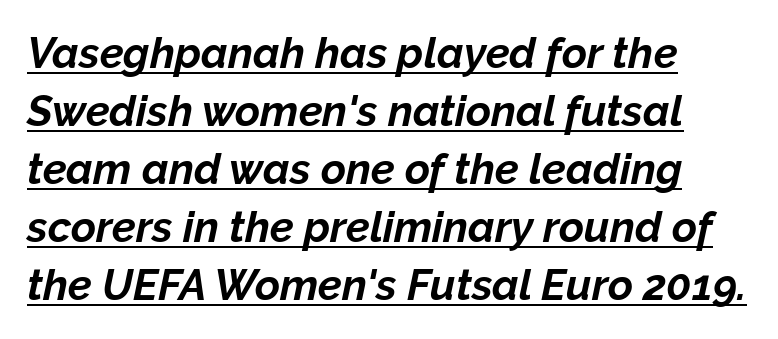
{"italic": "yes", "lean": "right", "slant_degrees": 12, "bold": "yes", "weight": "bold", "width": "normal", "stroke_contrast": "low", "x_height": "medium", "monospaced": "no", "underline": "yes", "align": "left", "line_spacing": "normal", "line_spacing_ratio": 1.35, "letter_spacing": "normal", "letter_spacing_em": 0.0, "glyph_px": 43}
